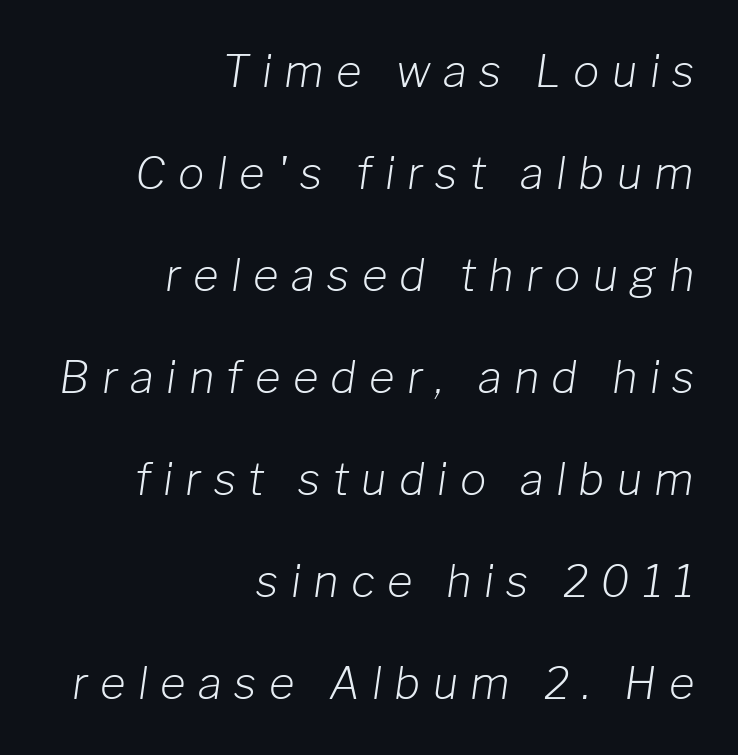
Check the space under the baseline: it is left empty. Looks like regular typesetting: each glyph gets only the width it needs. Stems here are at most as thick as an everyday book face. Honestly, the letter spacing is so wide it's the main thing you notice. Horizontal alignment here is rightward, an uncommon choice for prose. Horizontal bands of white between lines are thick stripes.
